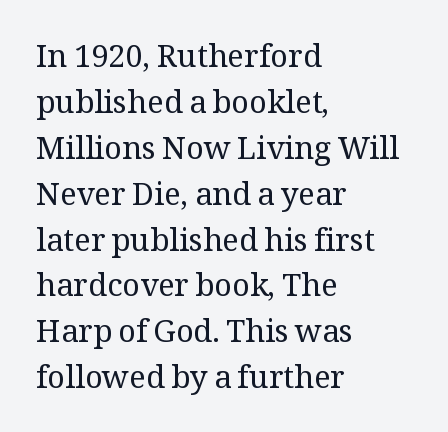
{"serif": "yes", "italic": "no", "bold": "no", "weight": "regular", "width": "normal", "stroke_contrast": "medium", "x_height": "medium", "monospaced": "no", "underline": "no", "align": "left", "line_spacing": "normal", "line_spacing_ratio": 1.48, "letter_spacing": "normal", "letter_spacing_em": 0.0, "glyph_px": 31}
